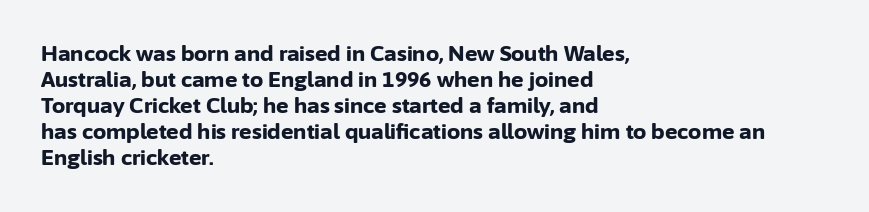
The strokes are fattened all the way to bold. Visually the block forms a straight wall on the left and a jagged coastline on the right. A typesetter would mark this as roman, not italic. The words here are not underlined.
